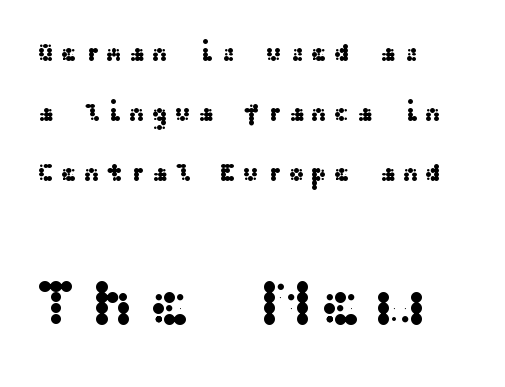
{"serif": "no", "italic": "no", "width": "wide", "stroke_contrast": "medium", "x_height": "medium", "underline": "no", "align": "left", "line_spacing": "loose", "line_spacing_ratio": 2.3, "letter_spacing": "wide", "letter_spacing_em": 0.21, "larger_block": "second", "size_ratio": 2.5, "glyph_px": 65}
